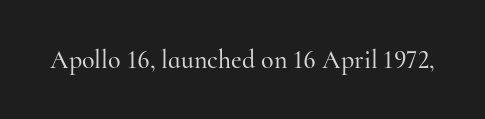
{"italic": "no", "underline": "no", "letter_spacing": "normal", "letter_spacing_em": 0.0, "glyph_px": 26}
